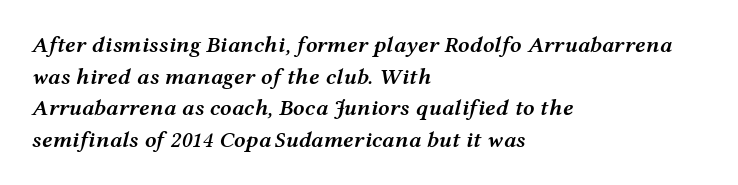
The image shows 23 px text type, italic (leaning right); set left-aligned, normal line spacing (1.38x), normal letter spacing, not underlined.
